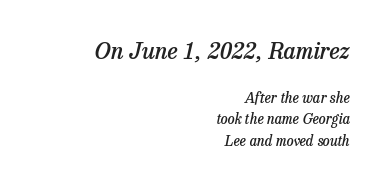
Q: Is the text bold? A: Semi-bold.
Q: Is the text italic (slanted)? A: Yes, it leans right by about 13 degrees.
Q: Is the text underlined? A: No.
Q: How is the paragraph aligned? A: Right-aligned.
Q: Is the spacing between letters normal or unusually wide? A: Normal.
Q: Is the spacing between lines tight, normal or loose? A: Normal.
Q: Which block of text is set in a larger size, the first (top) or the second (bottom)? A: The first (top) one.
